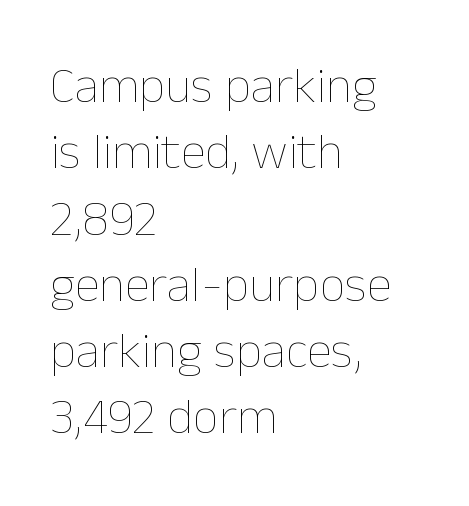
The image shows 51 px thin type, upright; set left-aligned, normal line spacing (1.3x), normal letter spacing, not underlined; low stroke contrast and a medium x-height.
